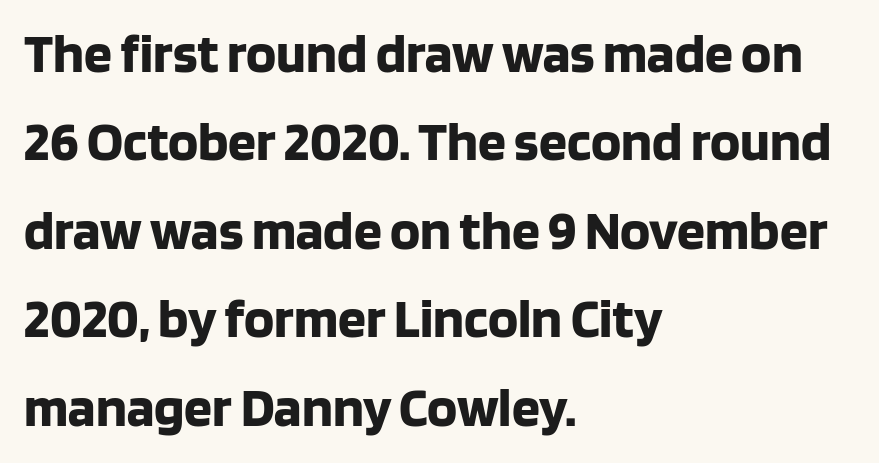
When letters stand straight like this, we call the style roman or upright. Is this a fixed-width face? No — the glyphs have proportional, varying widths. The compositor pushed each line to the left boundary. The passage shown is not underscored anywhere. Font category for this specimen: sans-serif. Nothing unusual about the tracking: characters are spaced as the font intends.
